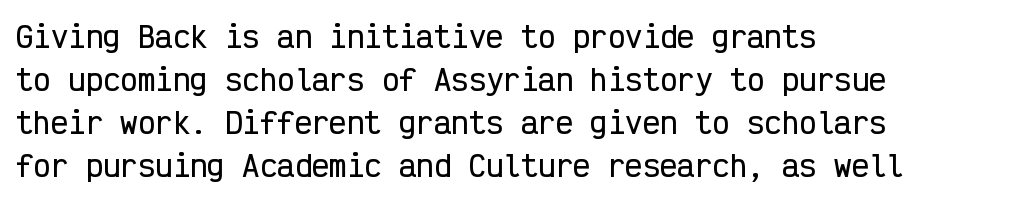
Q: Is the text italic (slanted)? A: No, it is upright.
Q: Is the typeface a serif or a sans-serif typeface? A: Sans-serif.
Q: Is the text underlined? A: No.
Q: How is the paragraph aligned? A: Left-aligned.
Q: Is the spacing between letters normal or unusually wide? A: Normal.
Q: Is the spacing between lines tight, normal or loose? A: Normal.
Q: Width (condensed, normal, or wide)? A: Condensed.
Q: Stroke contrast? A: Low.
Q: x-height? A: Medium.
Q: Monospaced? A: Yes.
